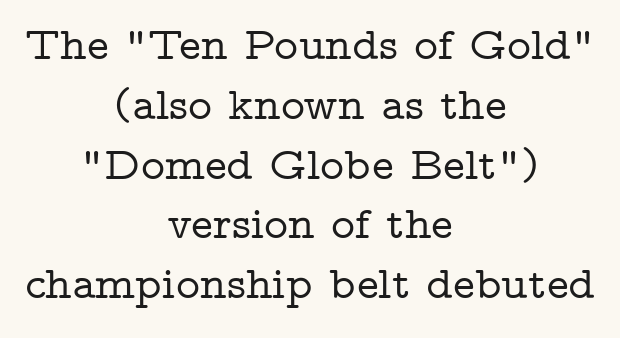
Q: Is the text italic (slanted)? A: No, it is upright.
Q: Is the typeface a serif or a sans-serif typeface? A: Serif.
Q: Is the text underlined? A: No.
Q: How is the paragraph aligned? A: Centered.
Q: Is the spacing between letters normal or unusually wide? A: Normal.
Q: Is the spacing between lines tight, normal or loose? A: Normal.
Q: Width (condensed, normal, or wide)? A: Wide.
Q: Stroke contrast? A: Low.
Q: x-height? A: Medium.
Q: Monospaced? A: No.
